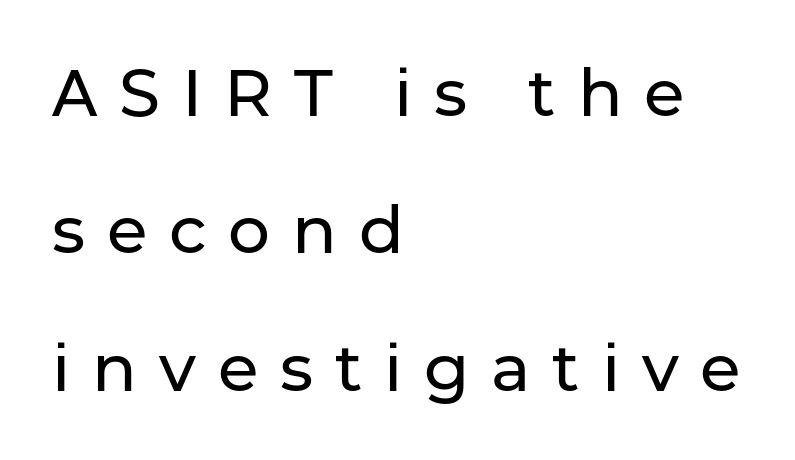
{"serif": "no", "italic": "no", "width": "normal", "stroke_contrast": "low", "x_height": "medium", "monospaced": "no", "underline": "no", "align": "left", "line_spacing": "loose", "line_spacing_ratio": 2.08, "letter_spacing": "wide", "letter_spacing_em": 0.33, "glyph_px": 66}
